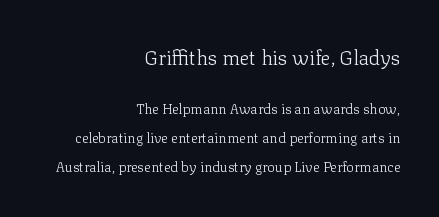
Q: Is the text bold? A: No.
Q: Is the text italic (slanted)? A: No, it is upright.
Q: Is the text underlined? A: No.
Q: How is the paragraph aligned? A: Right-aligned.
Q: Is the spacing between letters normal or unusually wide? A: Normal.
Q: Is the spacing between lines tight, normal or loose? A: Loose.
Q: Which block of text is set in a larger size, the first (top) or the second (bottom)? A: The first (top) one.
